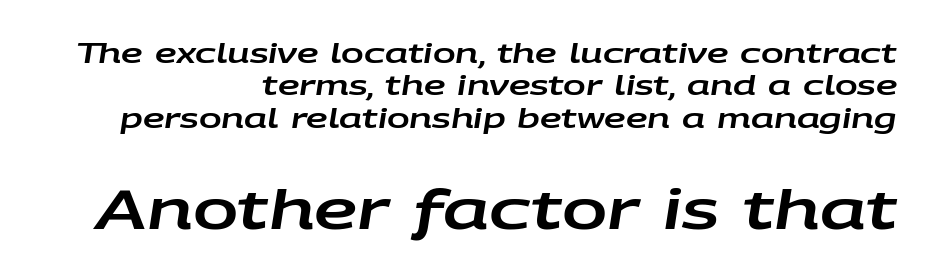
The image shows 54 px wide type, italic (leaning right); set right-aligned, line spacing 1.2x, normal letter spacing, not underlined; the second (bottom) block is 2.0x larger; low stroke contrast and a large x-height.
